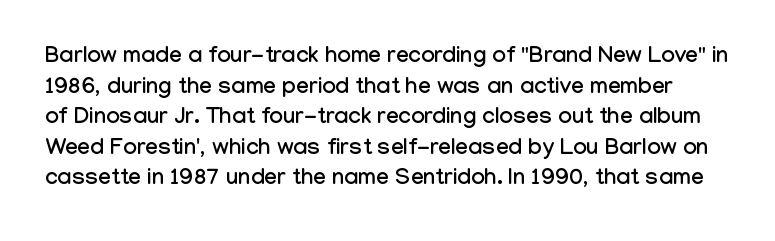
Q: Is the text italic (slanted)? A: No, it is upright.
Q: Is the text underlined? A: No.
Q: Is the spacing between letters normal or unusually wide? A: Normal.
Q: Is the spacing between lines tight, normal or loose? A: Normal.
